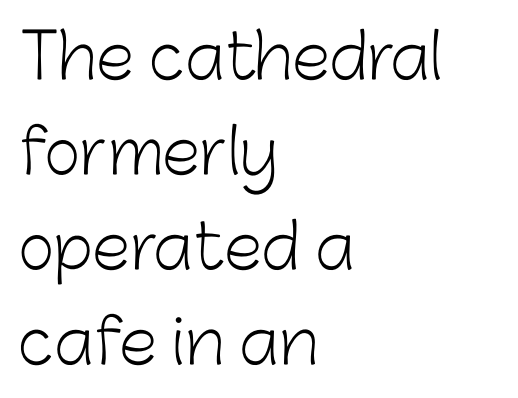
Regarding serifs, this sample does without them. The vertical gap from one line to the next is medium. The specimen reads as upright at a glance. Beneath every word, the page is bare.
